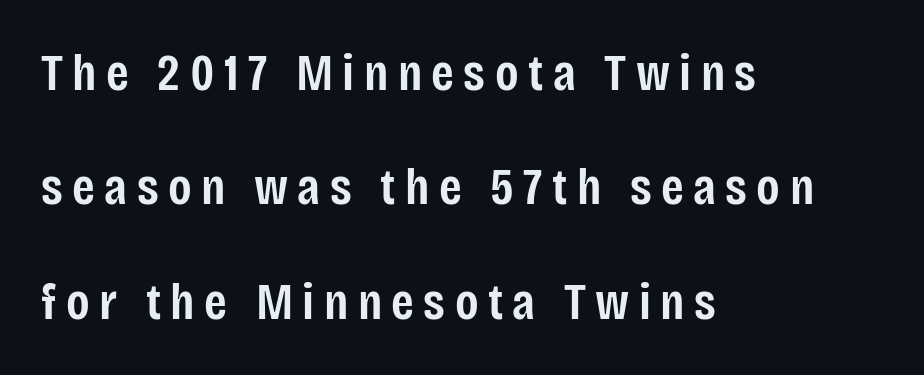
Q: Is the text bold? A: Semi-bold.
Q: Is the text italic (slanted)? A: No, it is upright.
Q: Is the typeface a serif or a sans-serif typeface? A: Sans-serif.
Q: Is the text underlined? A: No.
Q: How is the paragraph aligned? A: Left-aligned.
Q: Is the spacing between lines tight, normal or loose? A: Loose.
Q: Width (condensed, normal, or wide)? A: Condensed.
Q: Stroke contrast? A: Low.
Q: x-height? A: Large.
Q: Monospaced? A: No.
